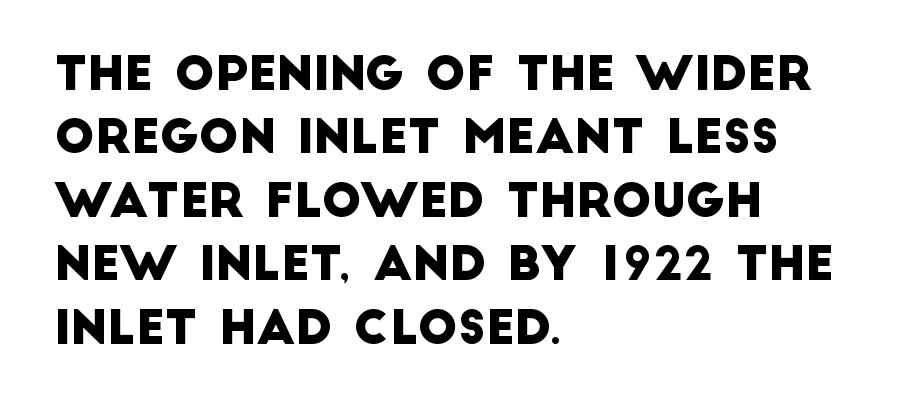
The image shows 47 px sans-serif type; set left-aligned, normal line spacing (1.35x), normal letter spacing, not underlined; low stroke contrast and a large x-height.
